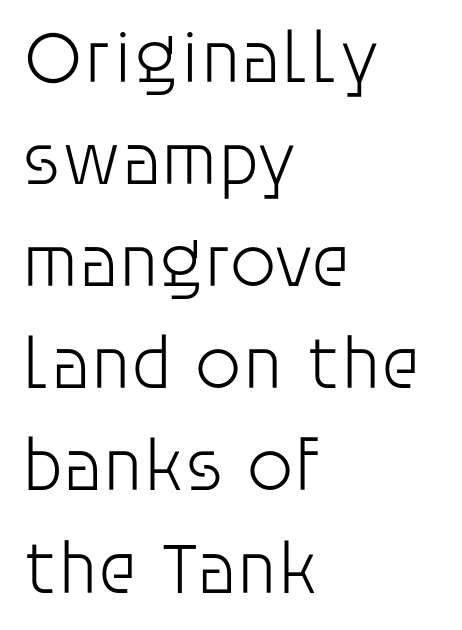
{"serif": "no", "italic": "no", "bold": "no", "weight": "light", "width": "normal", "stroke_contrast": "low", "x_height": "large", "monospaced": "no", "underline": "no", "align": "left", "line_spacing": "normal", "line_spacing_ratio": 1.38, "letter_spacing": "normal", "letter_spacing_em": 0.0, "glyph_px": 74}
